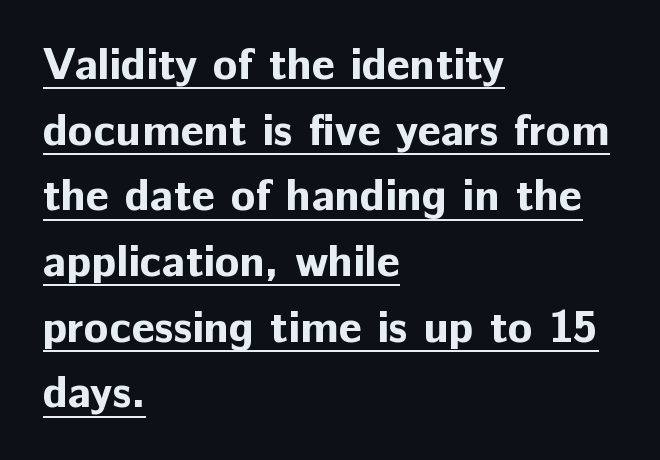
The image shows 45 px bold sans-serif type, upright; set left-aligned, normal line spacing (1.46x), normal letter spacing, underlined; low stroke contrast and a medium x-height.
